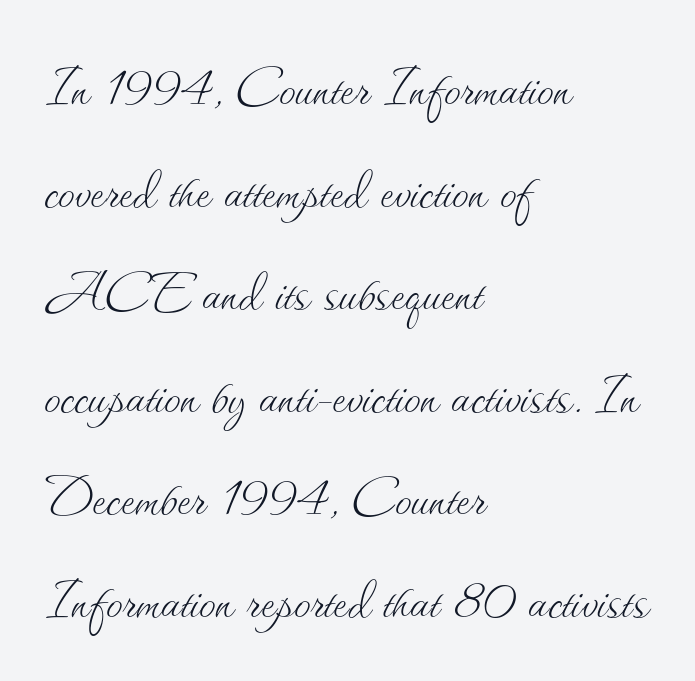
{"bold": "no", "weight": "thin", "width": "normal", "stroke_contrast": "medium", "x_height": "small", "monospaced": "no", "underline": "no", "align": "left", "line_spacing": "normal", "line_spacing_ratio": 1.53, "letter_spacing": "normal", "letter_spacing_em": 0.0, "glyph_px": 67}
